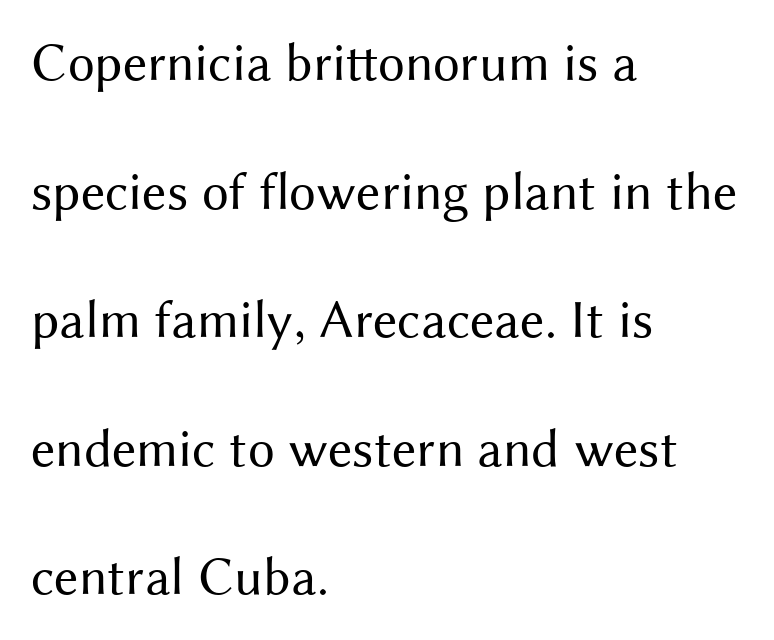
Posture: vertical. Compared with typical paragraphs, the rows here are farther apart. Stroke mass is kept to a normal reading level or below. The type is set solid horizontally, with unmodified tracking. You could not count columns in this text — the font is proportionally spaced. Which margin do the lines hug? The left one — the right edge is uneven.
